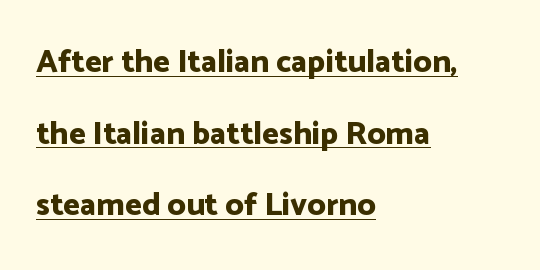
The image shows 32 px bold sans-serif type, upright; set left-aligned, loose line spacing (2.24x), normal letter spacing, underlined; low stroke contrast and a medium x-height.
